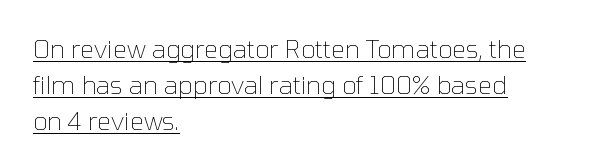
Q: Is the text bold? A: No.
Q: Is the text italic (slanted)? A: No, it is upright.
Q: Is the text underlined? A: Yes.
Q: How is the paragraph aligned? A: Left-aligned.
Q: Is the spacing between letters normal or unusually wide? A: Normal.
Q: Is the spacing between lines tight, normal or loose? A: Normal.
